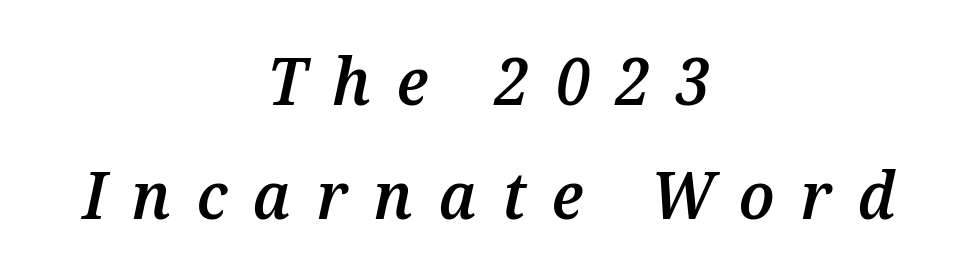
The image shows 66 px semibold type, italic (leaning right); set centered, line spacing 1.72x, unusually wide letter spacing (+0.39 em), not underlined; medium stroke contrast and a medium x-height.
